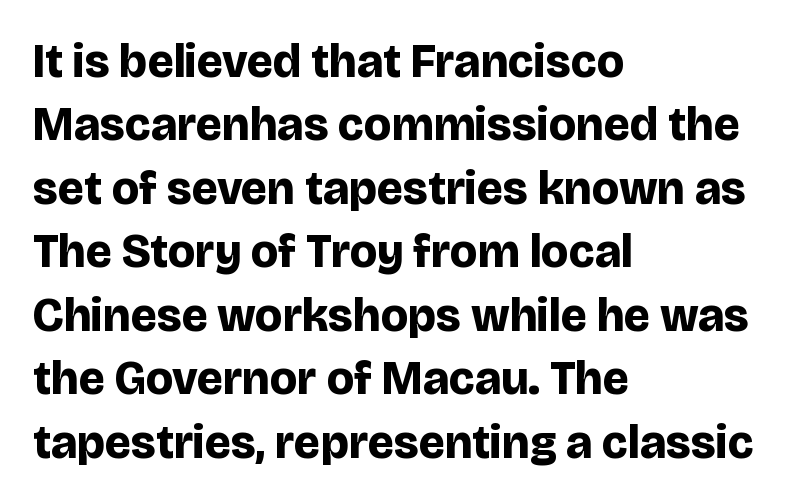
Q: Is the text bold? A: Yes.
Q: Is the text italic (slanted)? A: No, it is upright.
Q: Is the typeface a serif or a sans-serif typeface? A: Sans-serif.
Q: Is the text underlined? A: No.
Q: How is the paragraph aligned? A: Left-aligned.
Q: Is the spacing between letters normal or unusually wide? A: Normal.
Q: Is the spacing between lines tight, normal or loose? A: Normal.
Q: Width (condensed, normal, or wide)? A: Normal.
Q: Stroke contrast? A: Low.
Q: x-height? A: Large.
Q: Monospaced? A: No.
